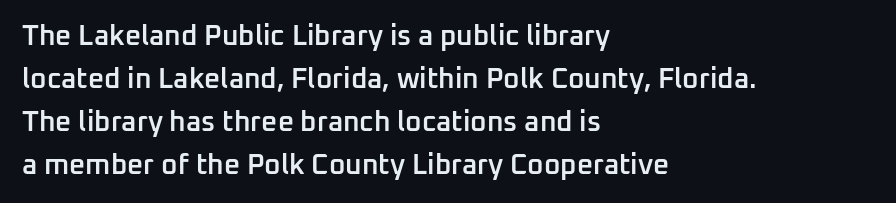
Q: Is the text bold? A: Semi-bold.
Q: Is the text italic (slanted)? A: No, it is upright.
Q: Is the typeface a serif or a sans-serif typeface? A: Sans-serif.
Q: Is the text underlined? A: No.
Q: How is the paragraph aligned? A: Left-aligned.
Q: Is the spacing between letters normal or unusually wide? A: Normal.
Q: Is the spacing between lines tight, normal or loose? A: Normal.
Q: Width (condensed, normal, or wide)? A: Normal.
Q: Stroke contrast? A: Low.
Q: x-height? A: Medium.
Q: Monospaced? A: No.
